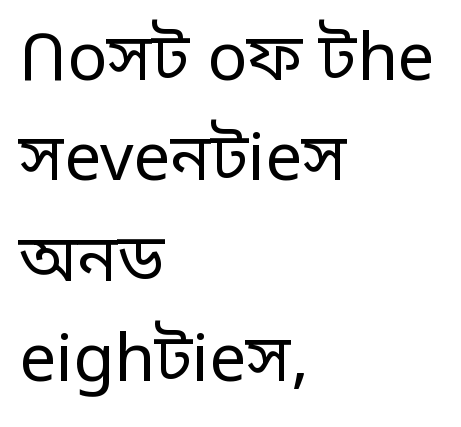
{"serif": "no", "italic": "no", "bold": "no", "weight": "regular", "width": "normal", "stroke_contrast": "low", "x_height": "large", "monospaced": "no", "underline": "no", "align": "left", "line_spacing": "normal", "line_spacing_ratio": 1.52, "letter_spacing": "normal", "letter_spacing_em": 0.0, "glyph_px": 66}
